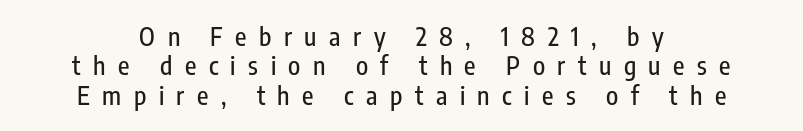
{"italic": "no", "underline": "no", "align": "center", "line_spacing_ratio": 1.18, "letter_spacing": "wide", "letter_spacing_em": 0.5, "glyph_px": 25}
